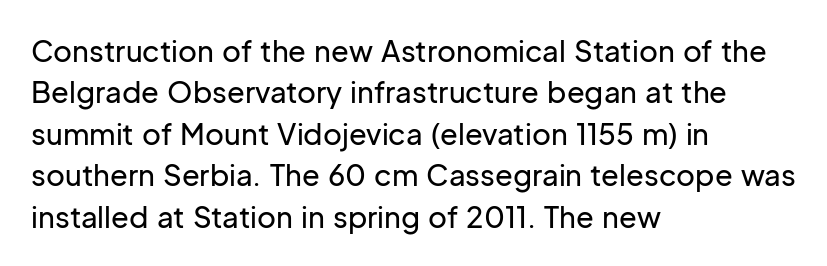
Q: Is the text italic (slanted)? A: No, it is upright.
Q: Is the typeface a serif or a sans-serif typeface? A: Sans-serif.
Q: Is the text underlined? A: No.
Q: How is the paragraph aligned? A: Left-aligned.
Q: Is the spacing between letters normal or unusually wide? A: Normal.
Q: Is the spacing between lines tight, normal or loose? A: Normal.
Q: Width (condensed, normal, or wide)? A: Normal.
Q: Stroke contrast? A: Low.
Q: x-height? A: Medium.
Q: Monospaced? A: No.
